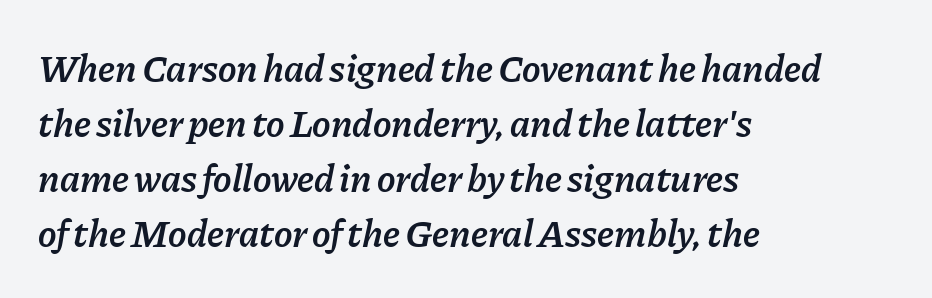
{"italic": "yes", "lean": "right", "slant_degrees": 11, "bold": "semi", "weight": "semibold", "width": "normal", "stroke_contrast": "low", "x_height": "medium", "monospaced": "no", "underline": "no", "align": "left", "line_spacing": "normal", "line_spacing_ratio": 1.41, "letter_spacing": "normal", "letter_spacing_em": 0.0, "glyph_px": 39}
